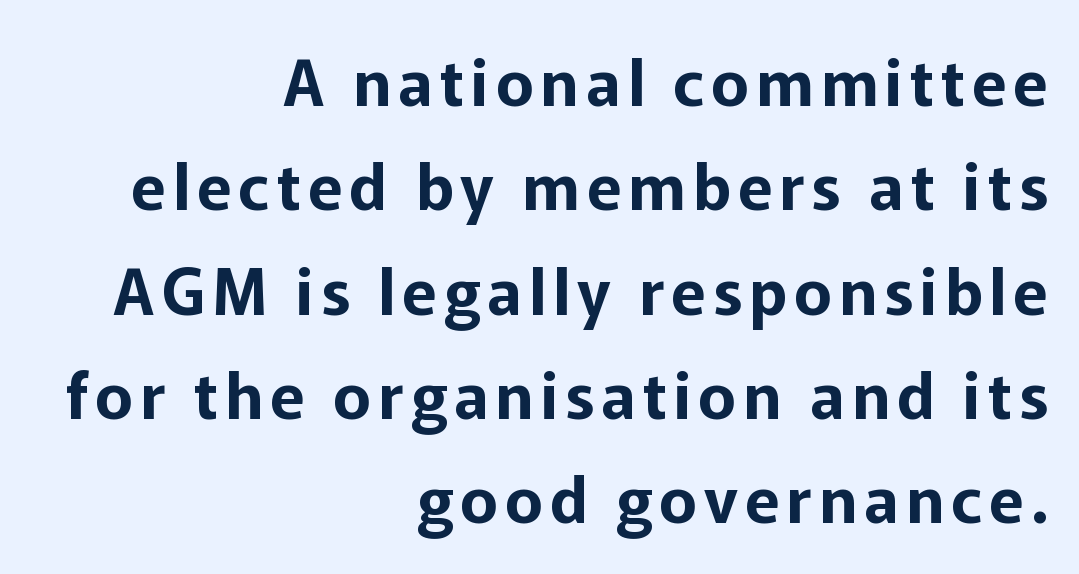
{"serif": "no", "italic": "no", "width": "normal", "stroke_contrast": "low", "x_height": "medium", "monospaced": "no", "underline": "no", "align": "right", "line_spacing": "normal", "line_spacing_ratio": 1.63, "glyph_px": 64}
